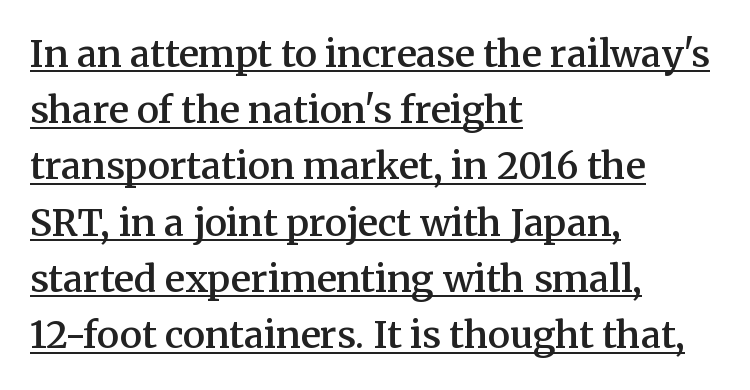
The image shows 37 px semibold serif type, upright; set left-aligned, normal line spacing (1.52x), normal letter spacing, underlined; medium stroke contrast and a medium x-height.
